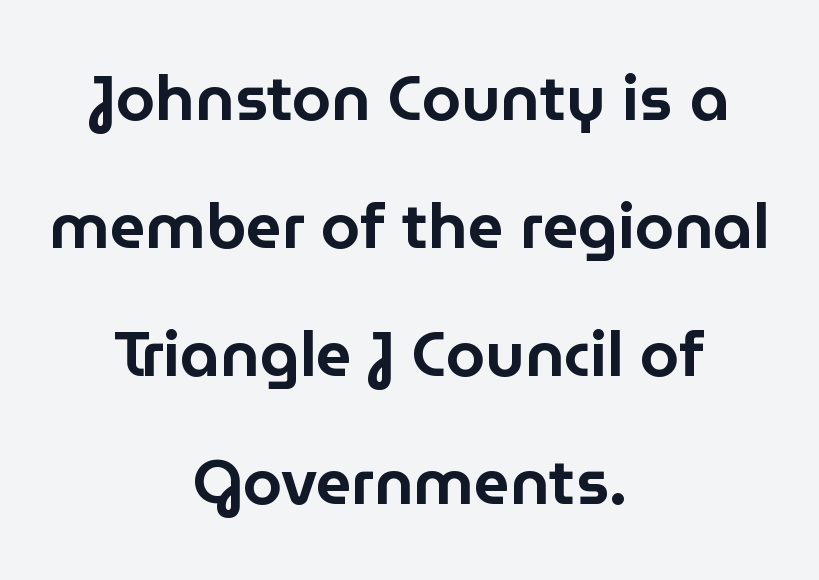
{"serif": "no", "italic": "no", "width": "normal", "stroke_contrast": "low", "x_height": "medium", "monospaced": "no", "underline": "no", "align": "center", "line_spacing": "loose", "line_spacing_ratio": 2.03, "letter_spacing": "normal", "letter_spacing_em": 0.0, "glyph_px": 63}
